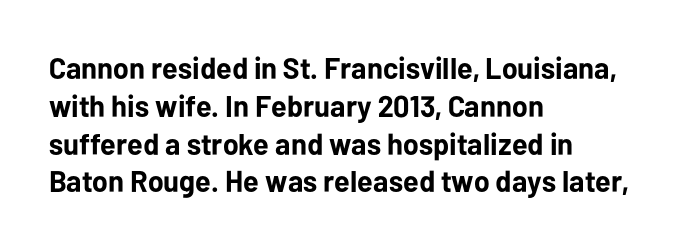
Q: Is the text bold? A: Yes.
Q: Is the text italic (slanted)? A: No, it is upright.
Q: Is the typeface a serif or a sans-serif typeface? A: Sans-serif.
Q: Is the text underlined? A: No.
Q: How is the paragraph aligned? A: Left-aligned.
Q: Is the spacing between letters normal or unusually wide? A: Normal.
Q: Is the spacing between lines tight, normal or loose? A: Normal.
Q: Width (condensed, normal, or wide)? A: Normal.
Q: Stroke contrast? A: Low.
Q: x-height? A: Medium.
Q: Monospaced? A: No.
